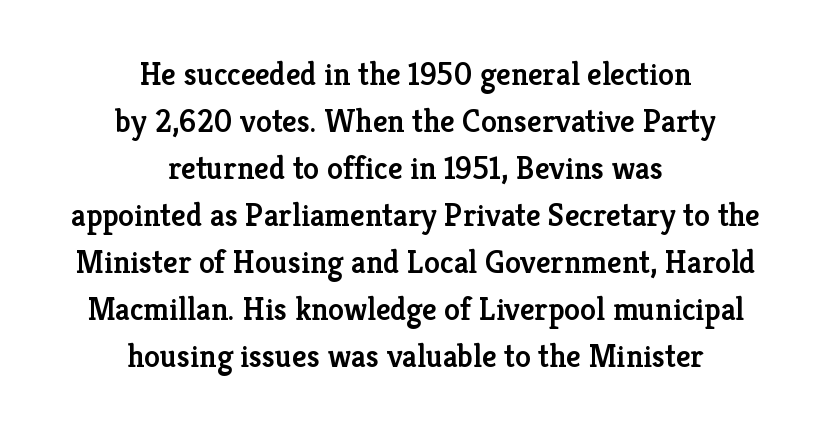
The image shows 32 px semibold serif type, upright; set centered, normal line spacing (1.47x), normal letter spacing, not underlined; low stroke contrast and a medium x-height.
